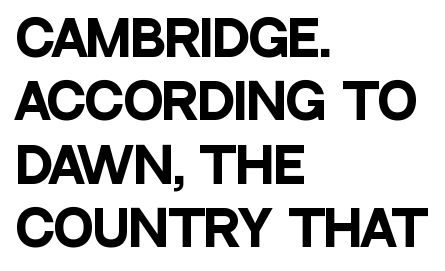
Q: Is the text bold? A: Yes.
Q: Is the text italic (slanted)? A: No, it is upright.
Q: Is the typeface a serif or a sans-serif typeface? A: Sans-serif.
Q: Is the text underlined? A: No.
Q: How is the paragraph aligned? A: Left-aligned.
Q: Is the spacing between letters normal or unusually wide? A: Normal.
Q: Is the spacing between lines tight, normal or loose? A: Normal.
Q: Width (condensed, normal, or wide)? A: Condensed.
Q: Stroke contrast? A: Low.
Q: x-height? A: Large.
Q: Monospaced? A: No.
